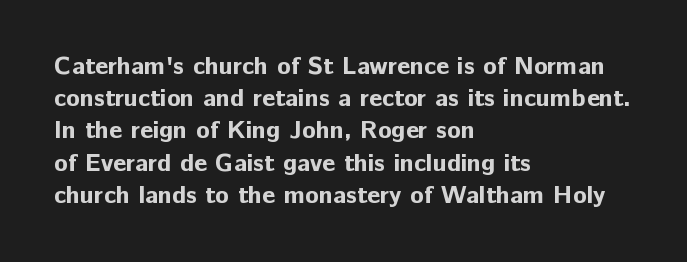
Q: Is the text bold? A: Yes.
Q: Is the text italic (slanted)? A: No, it is upright.
Q: Is the text underlined? A: No.
Q: How is the paragraph aligned? A: Left-aligned.
Q: Is the spacing between letters normal or unusually wide? A: Normal.
Q: Is the spacing between lines tight, normal or loose? A: Normal.
